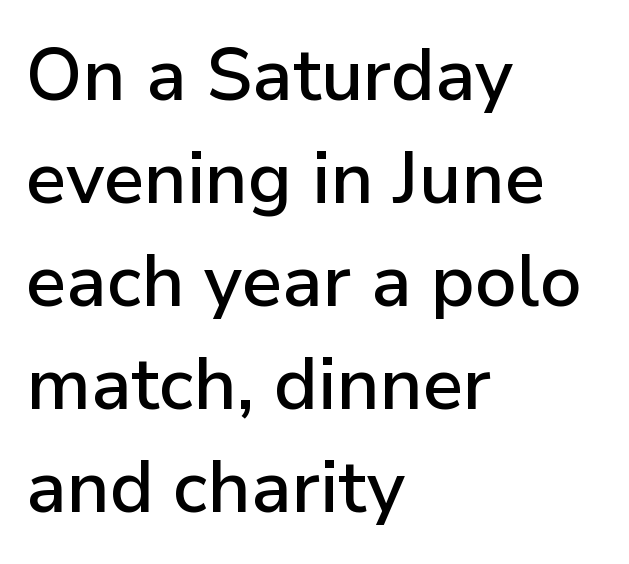
The image shows 73 px sans-serif type, upright; set left-aligned, normal line spacing (1.41x), normal letter spacing, not underlined; low stroke contrast and a medium x-height.
